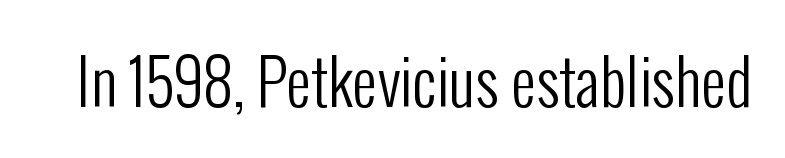
The image shows 62 px regular-weight, condensed sans-serif type, upright; set normal letter spacing, not underlined; low stroke contrast and a medium x-height.
